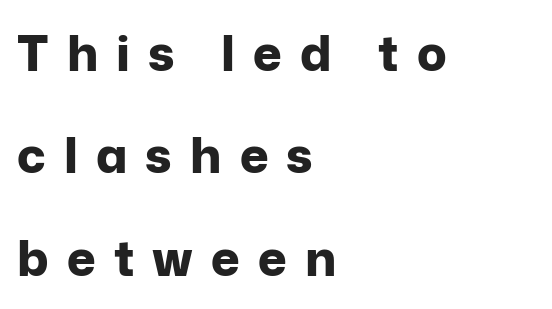
The image shows 49 px bold sans-serif type, upright; set left-aligned, loose line spacing (2.09x), unusually wide letter spacing (+0.37 em), not underlined; low stroke contrast and a medium x-height.
